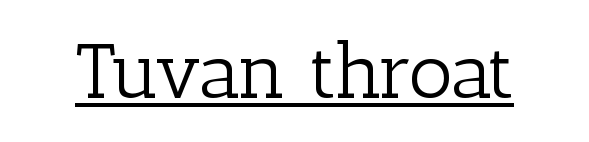
Looks like someone drew a line under every word here. This sample uses an upright cut, with every glyph sitting square on the baseline. The passage shown has conventional tracking throughout. A quiet, ordinary-to-light weight characterises the typeface.
